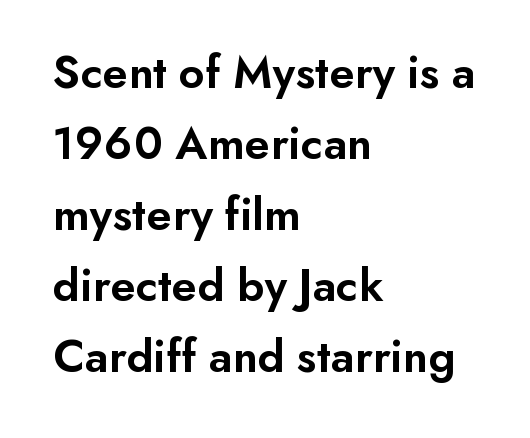
The image shows 48 px semibold sans-serif type, upright; set left-aligned, normal line spacing (1.48x), normal letter spacing, not underlined; low stroke contrast and a small x-height.
